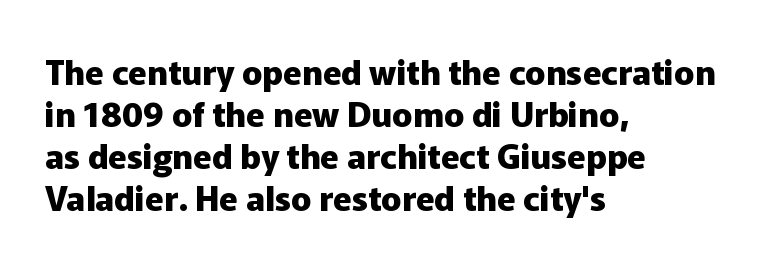
Q: Is the text bold? A: Yes.
Q: Is the text italic (slanted)? A: No, it is upright.
Q: Is the typeface a serif or a sans-serif typeface? A: Sans-serif.
Q: Is the text underlined? A: No.
Q: How is the paragraph aligned? A: Left-aligned.
Q: Is the spacing between letters normal or unusually wide? A: Normal.
Q: Width (condensed, normal, or wide)? A: Normal.
Q: Stroke contrast? A: Low.
Q: x-height? A: Medium.
Q: Monospaced? A: No.
